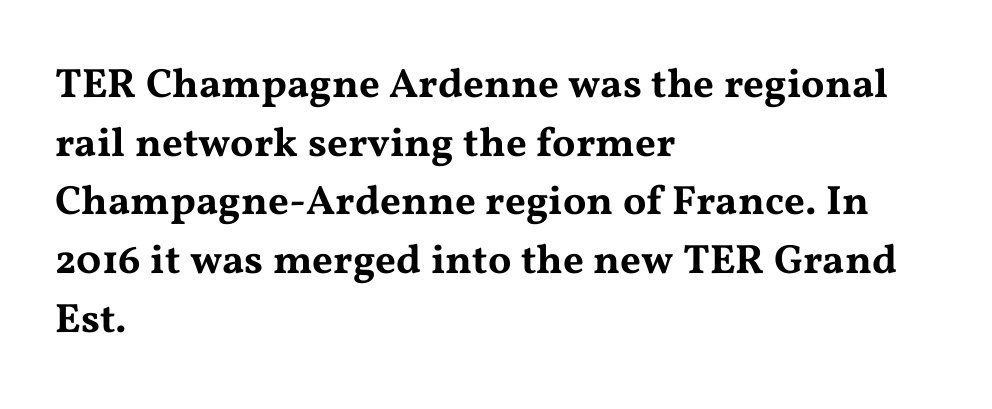
{"serif": "yes", "italic": "no", "width": "wide", "stroke_contrast": "medium", "x_height": "medium", "monospaced": "no", "underline": "no", "align": "left", "line_spacing": "normal", "line_spacing_ratio": 1.43, "letter_spacing": "normal", "letter_spacing_em": 0.0, "glyph_px": 41}
